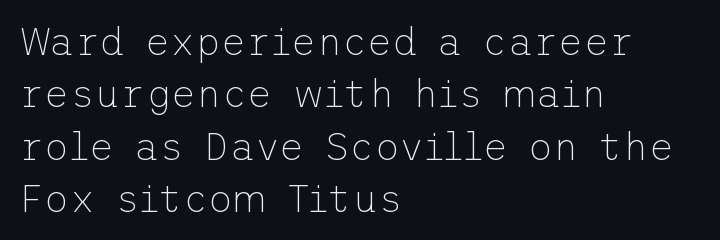
{"serif": "no", "italic": "no", "bold": "no", "weight": "thin", "width": "normal", "stroke_contrast": "low", "x_height": "medium", "underline": "no", "align": "left", "line_spacing": "normal", "line_spacing_ratio": 1.34, "letter_spacing": "normal", "letter_spacing_em": 0.0, "glyph_px": 39}
